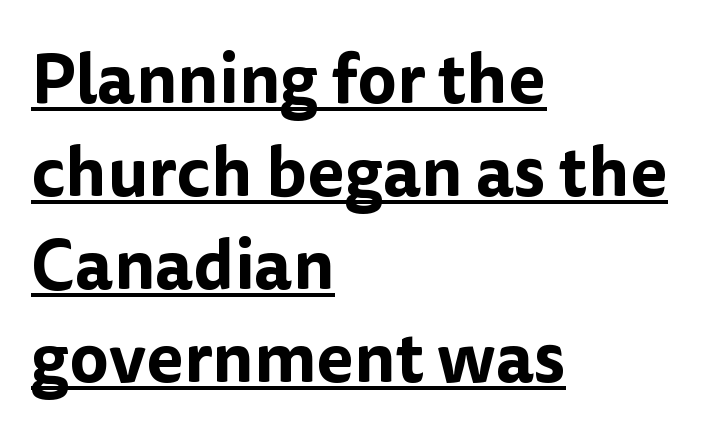
Notice how the passage keeps a crisp vertical edge on the left only. Note the varied advance widths — an 'i' is clearly narrower than an 'm'. Look at the tracking — it's just the regular setting, nothing added. Underlining? Definitely there. The typeface chosen for these lines omits serifs.
